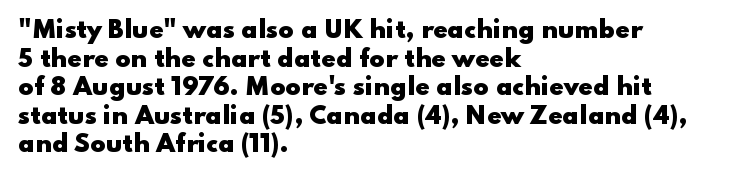
Every character sits straight up, as roman type does. Stroke thickness is high; the sample reads as a true bold. Inter-character spacing is left at the font's built-in metrics. Casual observation: everything's shoved over to the left. The specimen omits any rule beneath the text block's lines.
